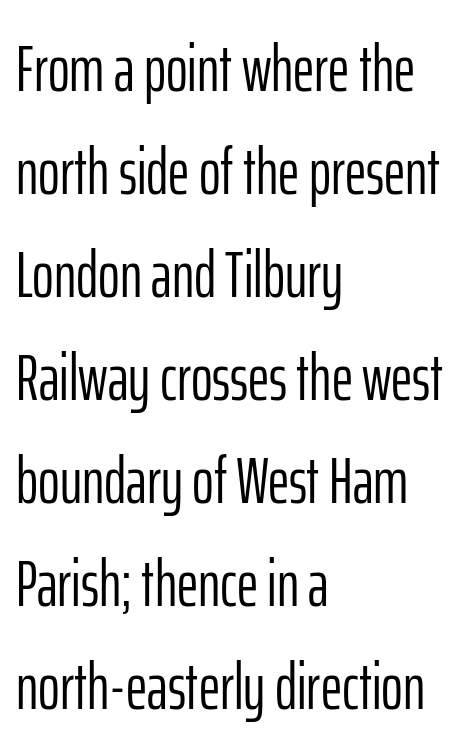
The image shows 66 px light, condensed sans-serif type, upright; set left-aligned, normal line spacing (1.56x), normal letter spacing, not underlined; low stroke contrast and a medium x-height.
